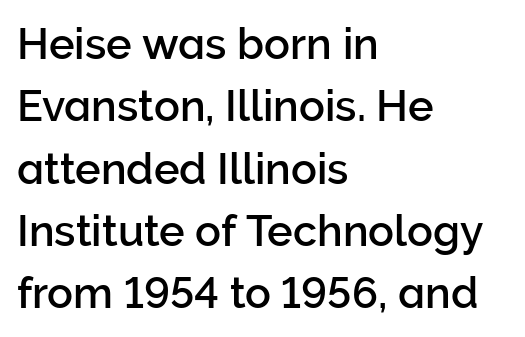
The image shows 43 px sans-serif type, upright; set left-aligned, normal line spacing (1.45x), normal letter spacing, not underlined; low stroke contrast and a medium x-height.
